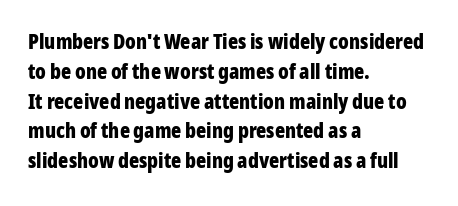
{"italic": "no", "bold": "yes", "underline": "no", "align": "left", "line_spacing": "normal", "line_spacing_ratio": 1.42, "letter_spacing": "normal", "letter_spacing_em": 0.0, "glyph_px": 21}
